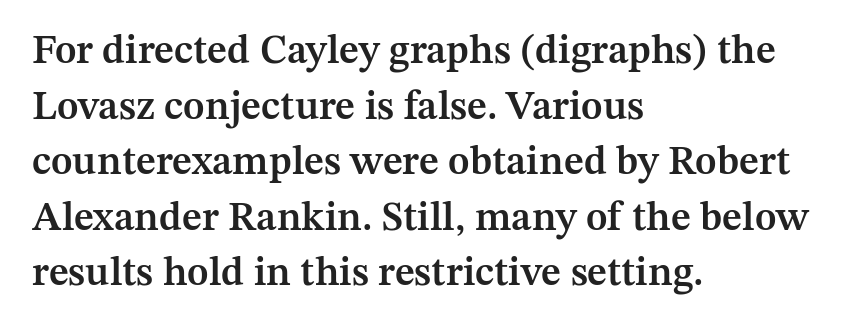
{"serif": "yes", "italic": "no", "bold": "semi", "weight": "semibold", "width": "normal", "stroke_contrast": "medium", "x_height": "medium", "monospaced": "no", "underline": "no", "align": "left", "line_spacing": "normal", "line_spacing_ratio": 1.39, "letter_spacing": "normal", "letter_spacing_em": 0.0, "glyph_px": 40}
